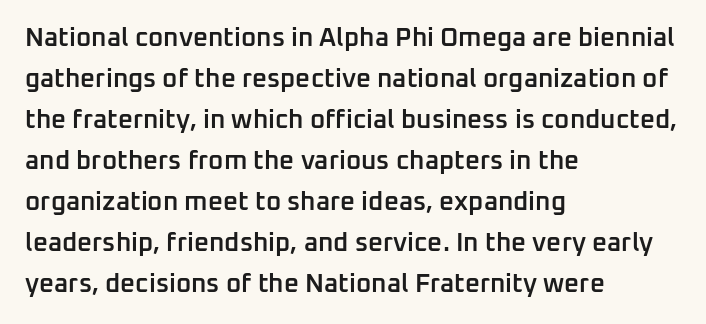
Bold? Not quite — semibold, heavier than regular but stopping short. In CSS terms this would be text-align: left. Does extra space separate the letters? No, they use regular spacing. How would I describe the line gaps? Plain and ordinary. Unlike italic type, these characters show no tilt at all. Honestly, there is no underline to notice here at all.
